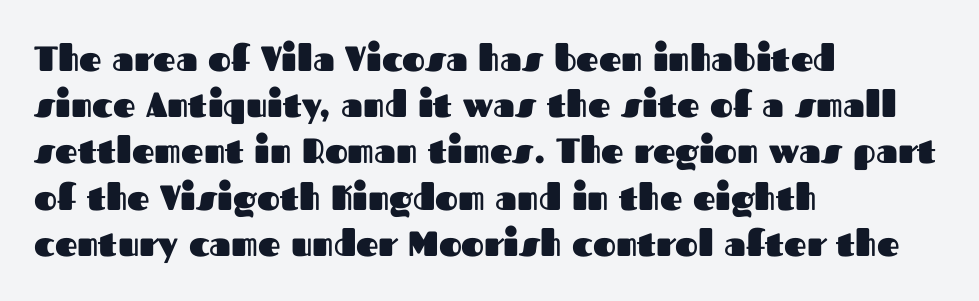
{"serif": "no", "italic": "no", "bold": "yes", "weight": "heavy", "width": "normal", "stroke_contrast": "medium", "x_height": "medium", "monospaced": "no", "underline": "no", "align": "left", "line_spacing": "normal", "line_spacing_ratio": 1.32, "letter_spacing": "normal", "letter_spacing_em": 0.0, "glyph_px": 35}
